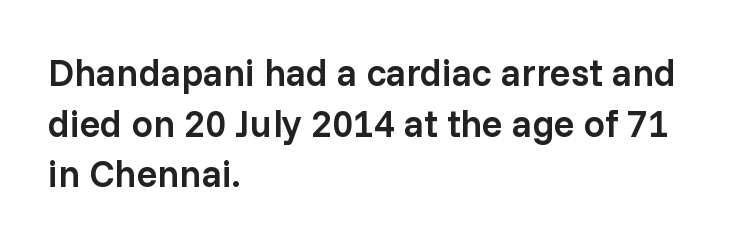
The image shows 38 px semibold sans-serif type, upright; set left-aligned, normal line spacing (1.33x), normal letter spacing, not underlined; low stroke contrast and a medium x-height.
